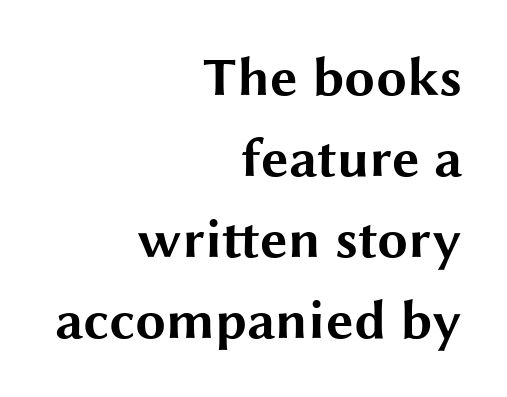
{"serif": "no", "italic": "no", "bold": "yes", "weight": "bold", "width": "wide", "stroke_contrast": "medium", "x_height": "medium", "monospaced": "no", "underline": "no", "align": "right", "line_spacing": "normal", "line_spacing_ratio": 1.47, "letter_spacing": "normal", "letter_spacing_em": 0.0, "glyph_px": 55}
